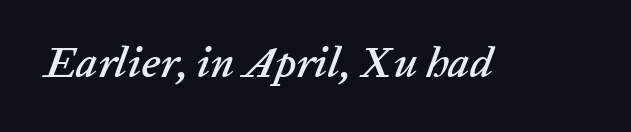
The specimen reads as italic at a glance. Descender tails drop into unmarked territory. The face used here is proportionally spaced, like ordinary book or web type. Here the glyphs are tracked normally, forming tight word shapes.
